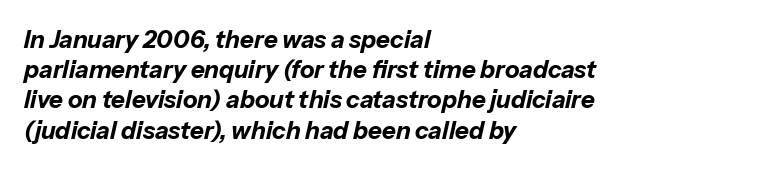
The image shows 24 px bold type, italic (leaning right); set left-aligned, normal line spacing (1.26x), normal letter spacing, not underlined.
